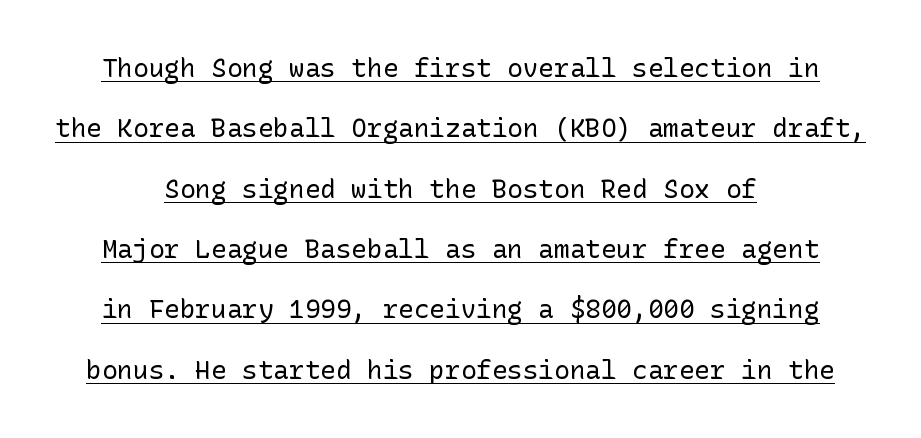
The image shows 26 px text type, upright; set loose line spacing (2.32x), normal letter spacing, underlined.
